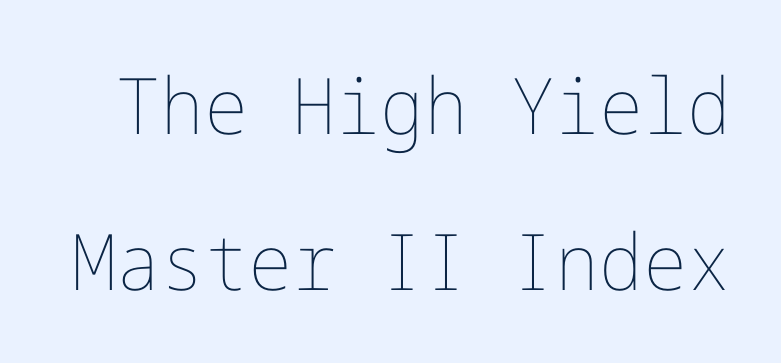
Q: Is the text bold? A: No.
Q: Is the text italic (slanted)? A: No, it is upright.
Q: Is the text underlined? A: No.
Q: Is the spacing between letters normal or unusually wide? A: Normal.
Q: Is the spacing between lines tight, normal or loose? A: Loose.
Q: Width (condensed, normal, or wide)? A: Normal.
Q: Stroke contrast? A: Low.
Q: x-height? A: Medium.
